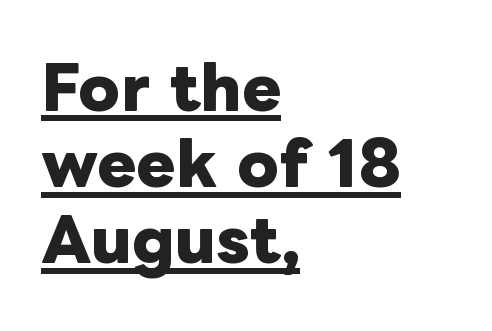
{"italic": "no", "bold": "yes", "weight": "heavy", "width": "normal", "stroke_contrast": "low", "x_height": "medium", "monospaced": "no", "underline": "yes", "align": "left", "line_spacing": "normal", "line_spacing_ratio": 1.29, "letter_spacing": "normal", "letter_spacing_em": 0.0, "glyph_px": 59}
